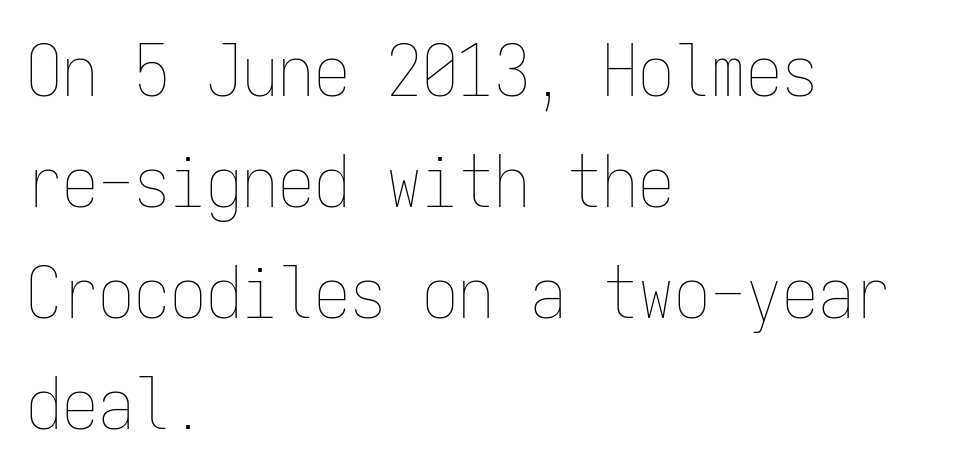
The image shows 72 px thin, condensed type, upright, monospaced; set left-aligned, normal line spacing (1.54x), normal letter spacing, not underlined; low stroke contrast and a medium x-height.
